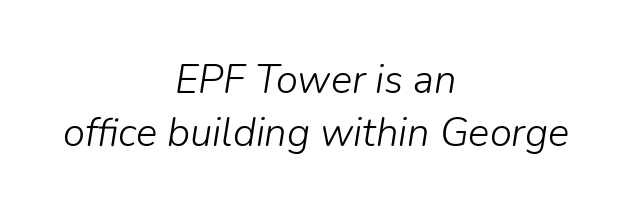
Q: Is the text bold? A: No.
Q: Is the text italic (slanted)? A: Yes, it leans right by about 9 degrees.
Q: Is the text underlined? A: No.
Q: How is the paragraph aligned? A: Centered.
Q: Is the spacing between letters normal or unusually wide? A: Normal.
Q: Is the spacing between lines tight, normal or loose? A: Normal.
Q: Width (condensed, normal, or wide)? A: Normal.
Q: Stroke contrast? A: Low.
Q: x-height? A: Medium.
Q: Monospaced? A: No.
